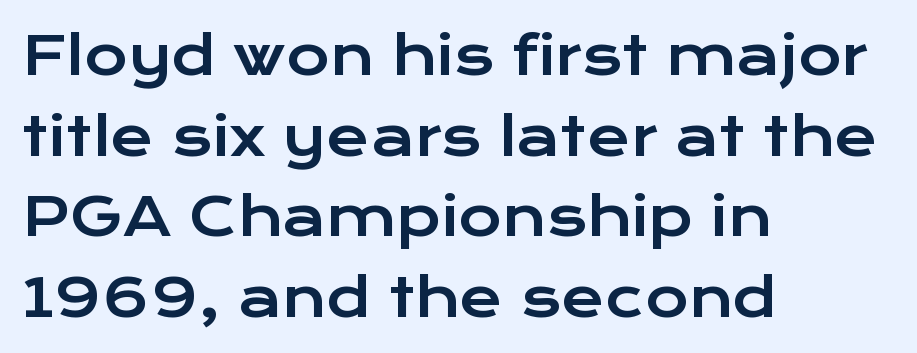
{"serif": "no", "italic": "no", "width": "wide", "stroke_contrast": "low", "x_height": "medium", "monospaced": "no", "underline": "no", "align": "left", "line_spacing": "normal", "line_spacing_ratio": 1.52, "letter_spacing": "normal", "letter_spacing_em": 0.0, "glyph_px": 53}
